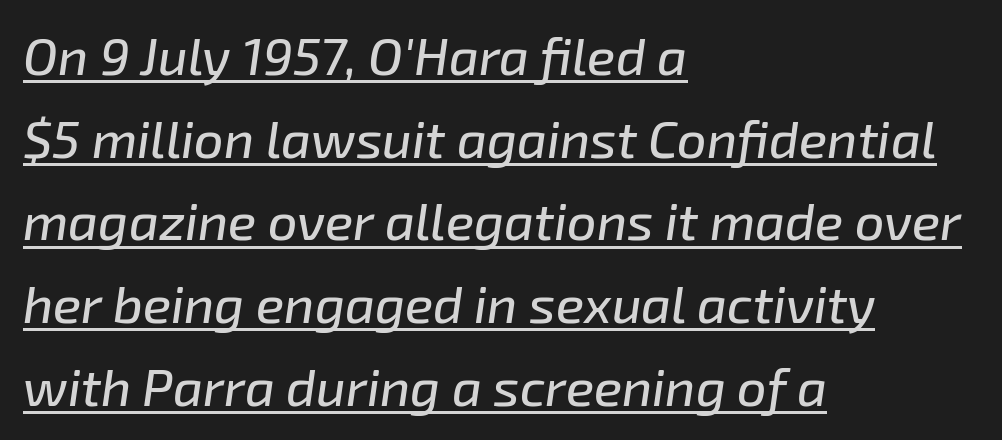
{"italic": "yes", "lean": "right", "slant_degrees": 8, "width": "normal", "stroke_contrast": "low", "x_height": "medium", "monospaced": "no", "underline": "yes", "align": "left", "line_spacing": "normal", "line_spacing_ratio": 1.59, "letter_spacing": "normal", "letter_spacing_em": 0.0, "glyph_px": 52}
